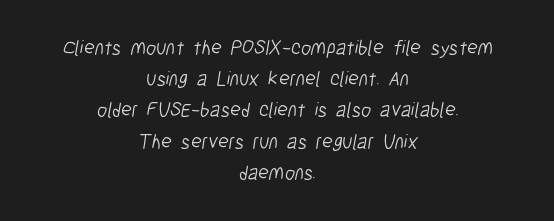
Q: Is the text bold? A: No.
Q: Is the text underlined? A: No.
Q: How is the paragraph aligned? A: Centered.
Q: Is the spacing between letters normal or unusually wide? A: Normal.
Q: Is the spacing between lines tight, normal or loose? A: Normal.
